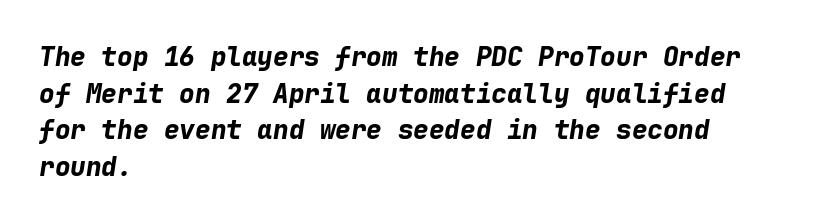
{"italic": "yes", "lean": "right", "slant_degrees": 9, "bold": "yes", "underline": "no", "align": "left", "line_spacing": "normal", "line_spacing_ratio": 1.41, "letter_spacing": "normal", "letter_spacing_em": 0.0, "glyph_px": 26}
